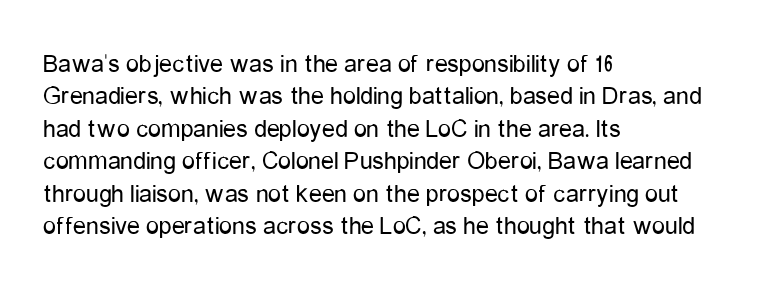
Q: Is the text bold? A: No.
Q: Is the text italic (slanted)? A: No, it is upright.
Q: Is the text underlined? A: No.
Q: How is the paragraph aligned? A: Left-aligned.
Q: Is the spacing between letters normal or unusually wide? A: Normal.
Q: Is the spacing between lines tight, normal or loose? A: Normal.
